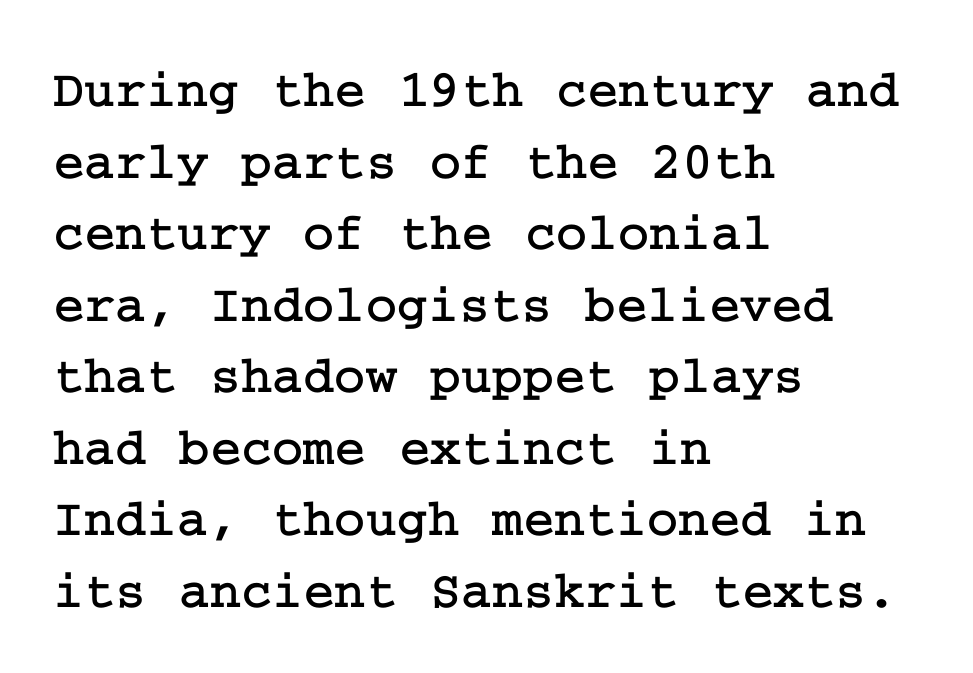
Every character sits straight up, as roman type does. Visually the block forms a straight wall on the left and a jagged coastline on the right. Lines of text with bare space underneath. Vertical spacing — default. To sum up the face: it has serifs. These lines keep a tight, regular rhythm from letter to letter.
